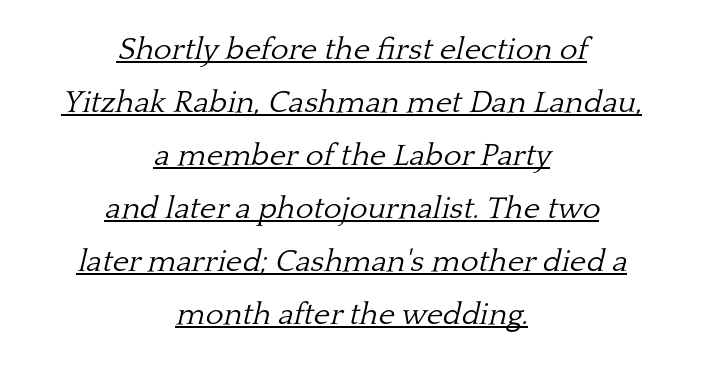
{"serif": "yes", "italic": "yes", "lean": "right", "slant_degrees": 13, "bold": "no", "weight": "light", "width": "normal", "stroke_contrast": "low", "x_height": "medium", "monospaced": "no", "underline": "yes", "align": "center", "line_spacing_ratio": 1.71, "letter_spacing": "normal", "letter_spacing_em": 0.0, "glyph_px": 31}
